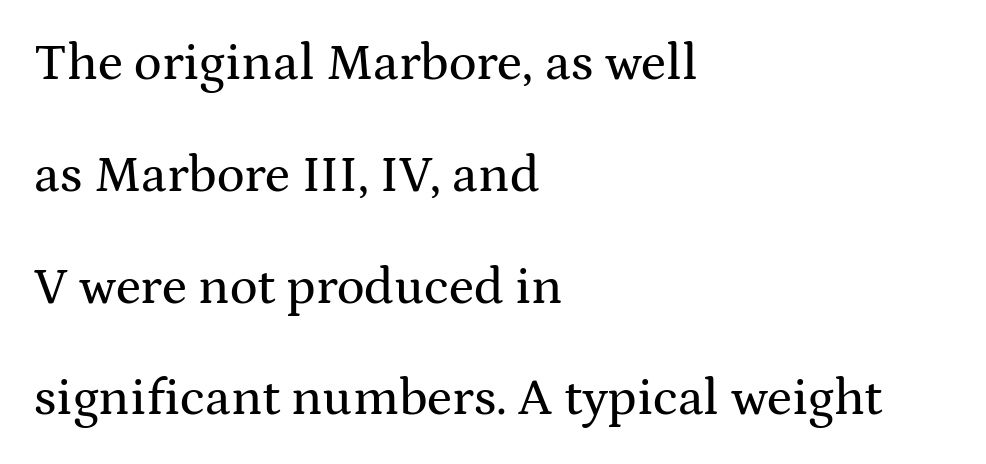
Q: Is the text italic (slanted)? A: No, it is upright.
Q: Is the typeface a serif or a sans-serif typeface? A: Serif.
Q: Is the text underlined? A: No.
Q: How is the paragraph aligned? A: Left-aligned.
Q: Is the spacing between letters normal or unusually wide? A: Normal.
Q: Is the spacing between lines tight, normal or loose? A: Loose.
Q: Width (condensed, normal, or wide)? A: Wide.
Q: Stroke contrast? A: Medium.
Q: x-height? A: Medium.
Q: Monospaced? A: No.
